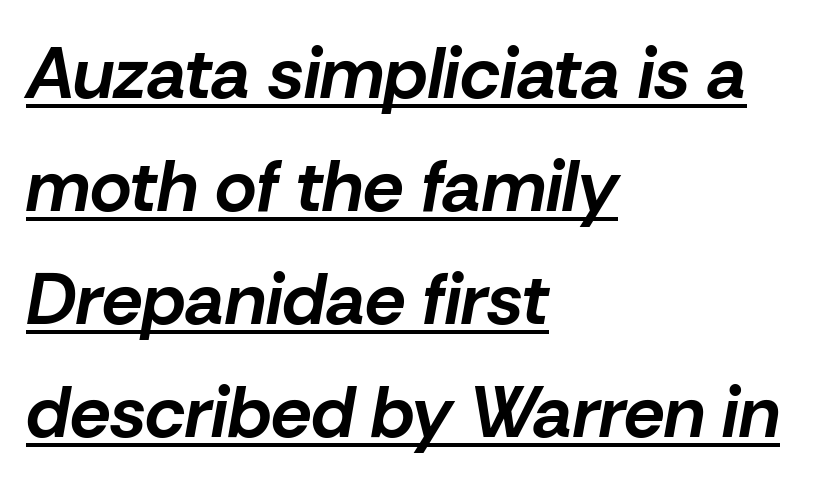
Q: Is the text bold? A: Yes.
Q: Is the text italic (slanted)? A: Yes, it leans right by about 10 degrees.
Q: Is the text underlined? A: Yes.
Q: How is the paragraph aligned? A: Left-aligned.
Q: Is the spacing between letters normal or unusually wide? A: Normal.
Q: Is the spacing between lines tight, normal or loose? A: Normal.
Q: Width (condensed, normal, or wide)? A: Normal.
Q: Stroke contrast? A: Low.
Q: x-height? A: Medium.
Q: Monospaced? A: No.
